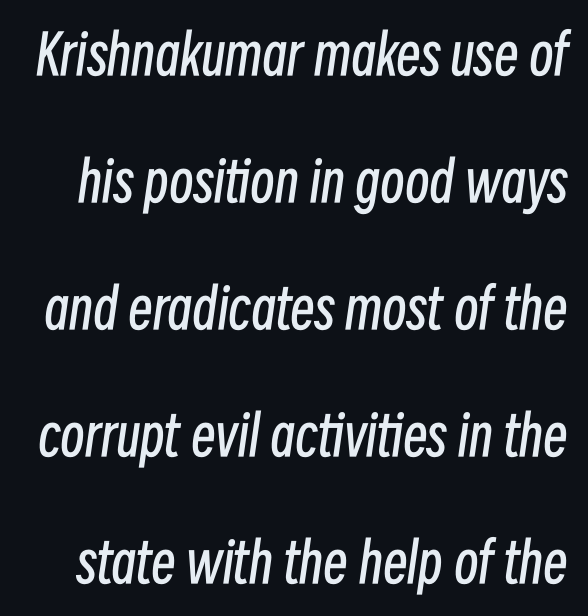
The face used here is rendered with its standard letterfit. Is this a fixed-width face? No — the glyphs have proportional, varying widths. The typography opts for an oblique posture over an upright one. Successive baselines arrive slowly, with a big drop between each.
